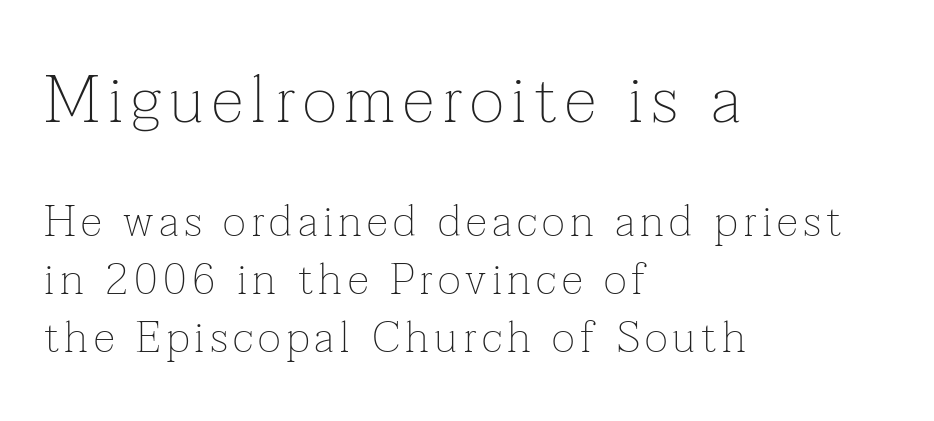
Q: Is the text bold? A: No.
Q: Is the text italic (slanted)? A: No, it is upright.
Q: Is the typeface a serif or a sans-serif typeface? A: Serif.
Q: Is the text underlined? A: No.
Q: How is the paragraph aligned? A: Left-aligned.
Q: Is the spacing between lines tight, normal or loose? A: Normal.
Q: Which block of text is set in a larger size, the first (top) or the second (bottom)? A: The first (top) one.
Q: Width (condensed, normal, or wide)? A: Normal.
Q: Stroke contrast? A: Low.
Q: x-height? A: Medium.
Q: Monospaced? A: No.
